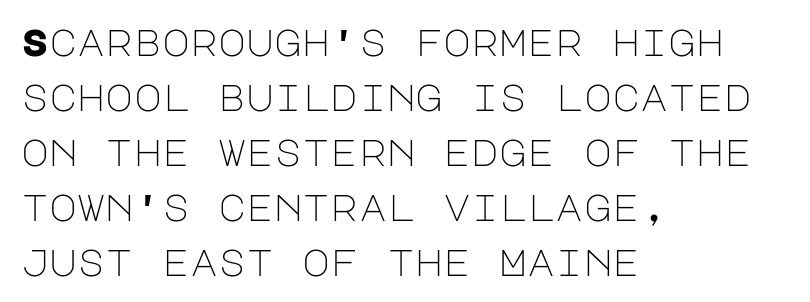
Q: Is the text bold? A: No.
Q: Is the text italic (slanted)? A: No, it is upright.
Q: Is the typeface a serif or a sans-serif typeface? A: Sans-serif.
Q: Is the text underlined? A: No.
Q: How is the paragraph aligned? A: Left-aligned.
Q: Is the spacing between letters normal or unusually wide? A: Normal.
Q: Is the spacing between lines tight, normal or loose? A: Normal.
Q: Width (condensed, normal, or wide)? A: Normal.
Q: Stroke contrast? A: Low.
Q: x-height? A: Large.
